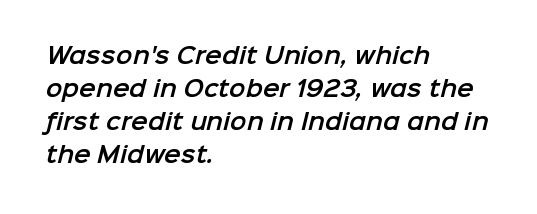
The image shows 22 px text type; set left-aligned, normal line spacing (1.5x), normal letter spacing, not underlined.
